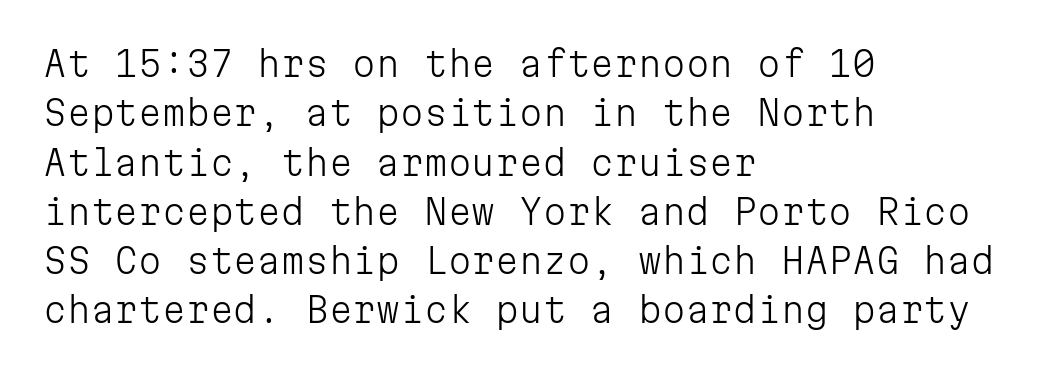
Q: Is the text bold? A: No.
Q: Is the text italic (slanted)? A: No, it is upright.
Q: Is the typeface a serif or a sans-serif typeface? A: Sans-serif.
Q: Is the text underlined? A: No.
Q: How is the paragraph aligned? A: Left-aligned.
Q: Is the spacing between letters normal or unusually wide? A: Normal.
Q: Is the spacing between lines tight, normal or loose? A: Normal.
Q: Width (condensed, normal, or wide)? A: Normal.
Q: Stroke contrast? A: Low.
Q: x-height? A: Medium.
Q: Monospaced? A: Yes.
